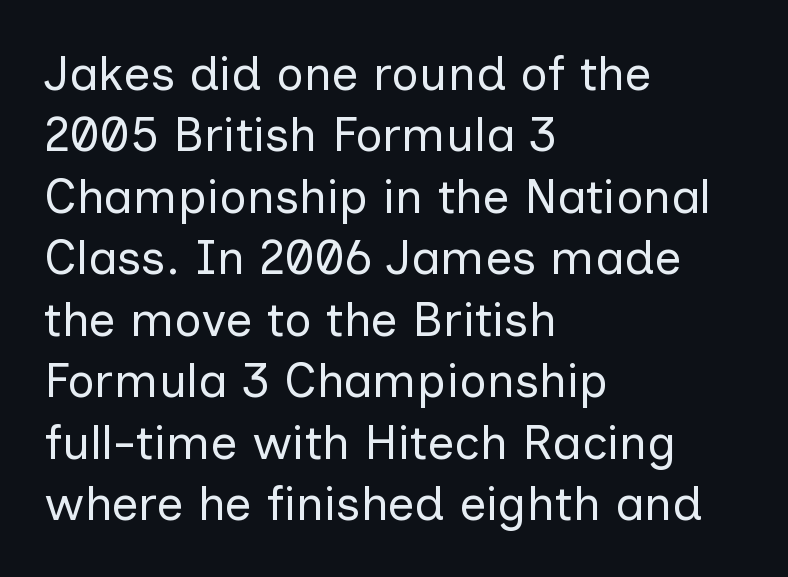
The axis of the letterforms is exactly vertical. Bare-footed words on every line. Nothing heavy about these letters — not bold at all. Is this a sans? Yes — the strokes have no serifs. Each letter keeps its own natural width here, so spacing adapts to shape. This rendering uses left alignment, leaving the right contour irregular.
